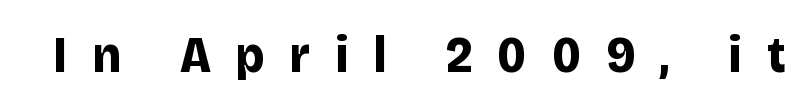
{"serif": "no", "italic": "no", "bold": "yes", "weight": "bold", "width": "normal", "stroke_contrast": "low", "x_height": "large", "monospaced": "no", "underline": "no", "letter_spacing": "wide", "letter_spacing_em": 0.48, "glyph_px": 51}
